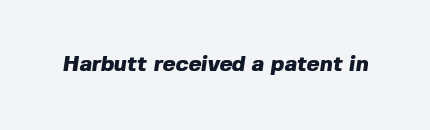
Does extra space separate the letters? No, they use regular spacing. Quick note: underline off. This is heavy type, rendered in bold.
